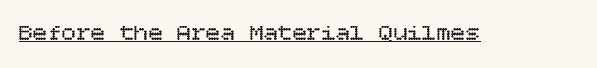
Underlined type. When letters stand straight like this, we call the style roman or upright. The line texture is even and compact thanks to regular tracking. The strokes carry an ordinary text weight at most.
